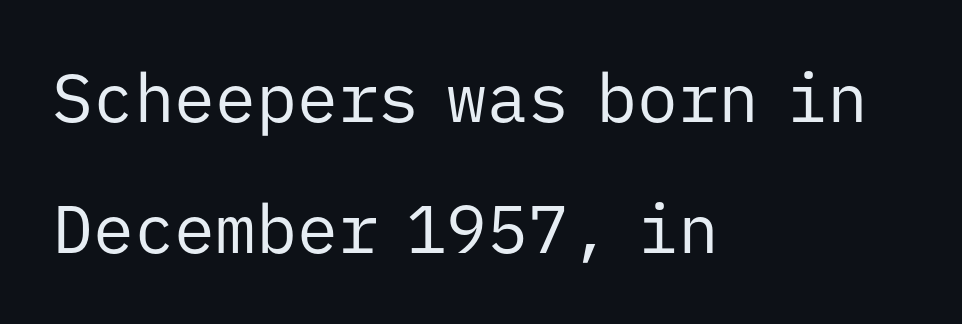
Q: Is the text bold? A: No.
Q: Is the text italic (slanted)? A: No, it is upright.
Q: Is the typeface a serif or a sans-serif typeface? A: Sans-serif.
Q: Is the text underlined? A: No.
Q: How is the paragraph aligned? A: Left-aligned.
Q: Is the spacing between letters normal or unusually wide? A: Normal.
Q: Is the spacing between lines tight, normal or loose? A: Loose.
Q: Width (condensed, normal, or wide)? A: Normal.
Q: Stroke contrast? A: Low.
Q: x-height? A: Medium.
Q: Monospaced? A: Yes.
